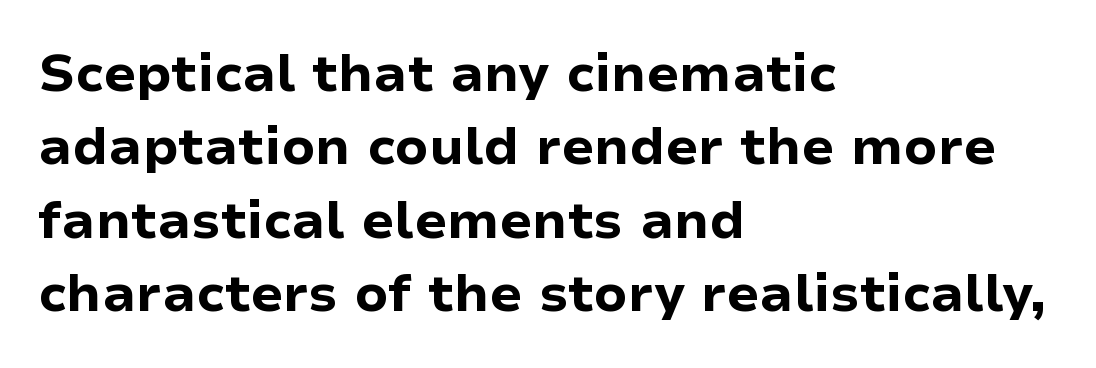
The image shows 52 px bold sans-serif type, upright; set left-aligned, normal line spacing (1.41x), normal letter spacing, not underlined; low stroke contrast and a medium x-height.
